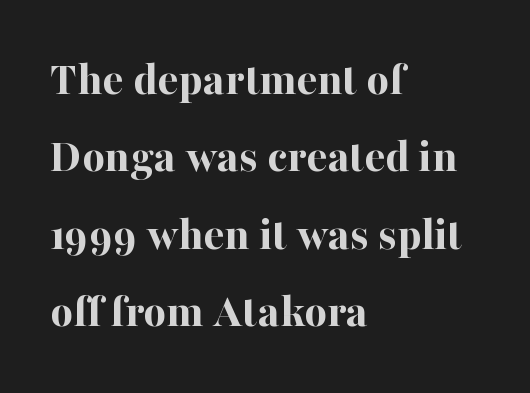
Compared with typical body copy, the letter spacing here is the same. Here the designer chose a conventional face with non-uniform glyph widths. Ascenders rise straight up at ninety degrees. I'd describe the lettering as bold — thick and assertive. The font family rendered here belongs to the serif group.
